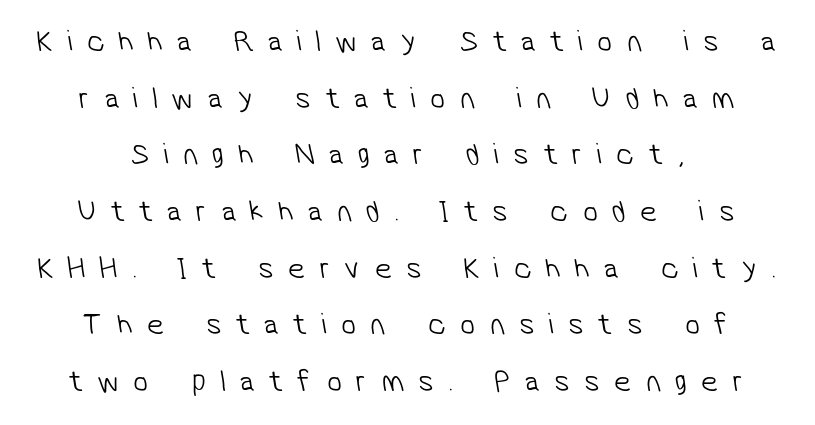
Q: Is the text bold? A: No.
Q: Is the typeface a serif or a sans-serif typeface? A: Sans-serif.
Q: Is the text underlined? A: No.
Q: How is the paragraph aligned? A: Centered.
Q: Is the spacing between letters normal or unusually wide? A: Unusually wide.
Q: Width (condensed, normal, or wide)? A: Normal.
Q: Stroke contrast? A: Low.
Q: x-height? A: Medium.
Q: Monospaced? A: No.
